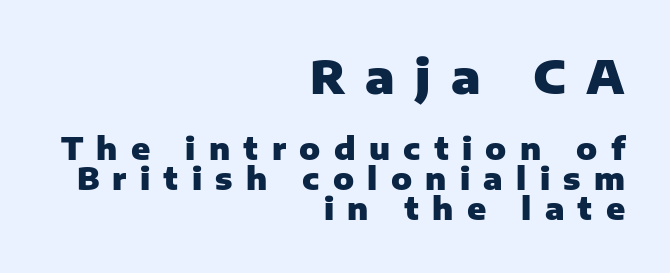
Q: Is the text bold? A: Yes.
Q: Is the text italic (slanted)? A: No, it is upright.
Q: Is the typeface a serif or a sans-serif typeface? A: Sans-serif.
Q: Is the text underlined? A: No.
Q: How is the paragraph aligned? A: Right-aligned.
Q: Is the spacing between letters normal or unusually wide? A: Unusually wide.
Q: Is the spacing between lines tight, normal or loose? A: Tight.
Q: Which block of text is set in a larger size, the first (top) or the second (bottom)? A: The first (top) one.
Q: Width (condensed, normal, or wide)? A: Normal.
Q: Stroke contrast? A: Low.
Q: x-height? A: Medium.
Q: Monospaced? A: No.
